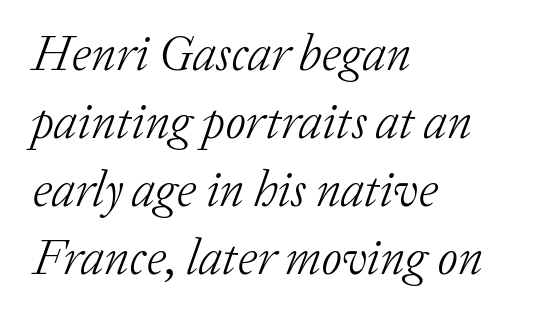
{"serif": "yes", "italic": "yes", "lean": "right", "slant_degrees": 20, "bold": "no", "weight": "light", "width": "normal", "stroke_contrast": "low", "x_height": "medium", "monospaced": "no", "underline": "no", "align": "left", "line_spacing": "normal", "line_spacing_ratio": 1.36, "letter_spacing": "normal", "letter_spacing_em": 0.0, "glyph_px": 50}
